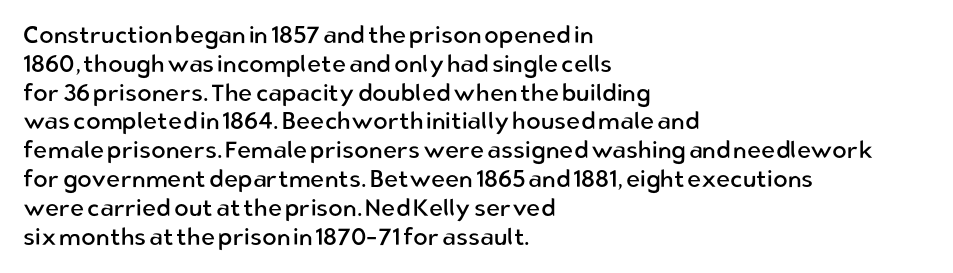
The image shows 24 px text type, upright; set left-aligned, line spacing 1.2x, normal letter spacing, not underlined.
